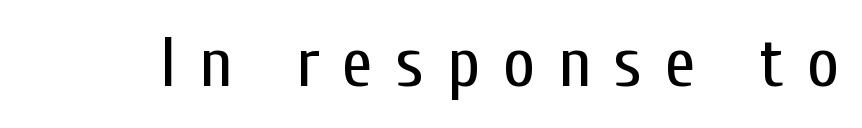
{"serif": "no", "italic": "no", "bold": "no", "weight": "regular", "width": "condensed", "stroke_contrast": "low", "x_height": "medium", "monospaced": "no", "underline": "no", "letter_spacing": "wide", "letter_spacing_em": 0.33, "glyph_px": 70}
